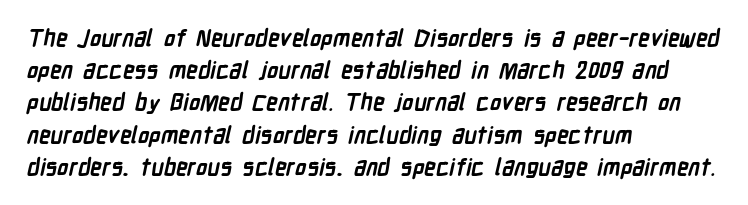
Q: Is the text bold? A: Yes.
Q: Is the text underlined? A: No.
Q: How is the paragraph aligned? A: Left-aligned.
Q: Is the spacing between letters normal or unusually wide? A: Normal.
Q: Is the spacing between lines tight, normal or loose? A: Normal.
